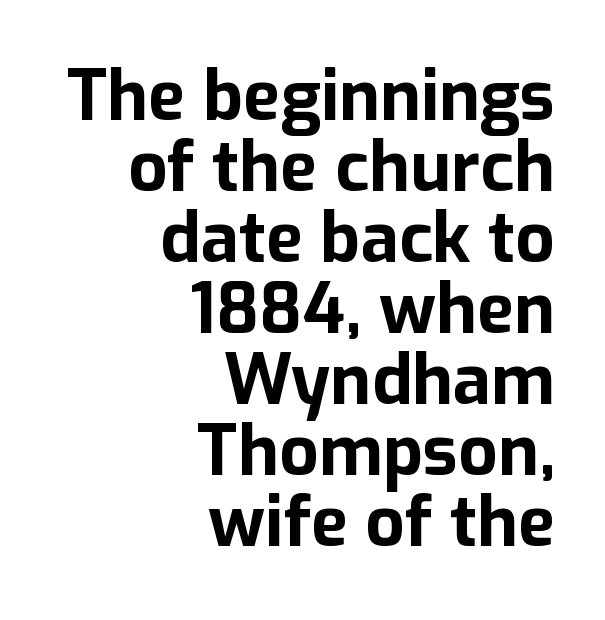
Q: Is the text bold? A: Yes.
Q: Is the text italic (slanted)? A: No, it is upright.
Q: Is the typeface a serif or a sans-serif typeface? A: Sans-serif.
Q: Is the text underlined? A: No.
Q: How is the paragraph aligned? A: Right-aligned.
Q: Is the spacing between letters normal or unusually wide? A: Normal.
Q: Is the spacing between lines tight, normal or loose? A: Tight.
Q: Width (condensed, normal, or wide)? A: Normal.
Q: Stroke contrast? A: Low.
Q: x-height? A: Medium.
Q: Monospaced? A: No.
